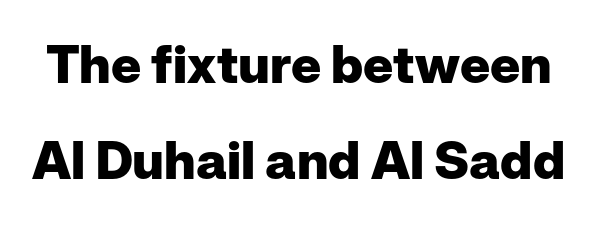
{"serif": "no", "italic": "no", "bold": "yes", "weight": "heavy", "width": "normal", "stroke_contrast": "low", "x_height": "medium", "monospaced": "no", "underline": "no", "line_spacing_ratio": 1.85, "letter_spacing": "normal", "letter_spacing_em": 0.0, "glyph_px": 52}
